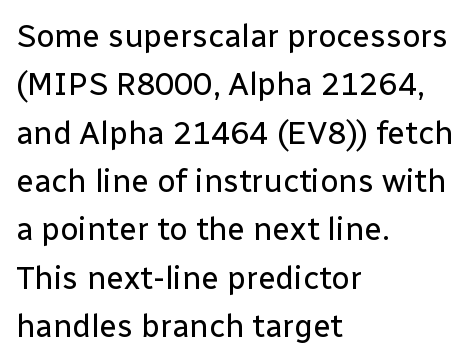
The image shows 32 px regular-weight sans-serif type, upright; set left-aligned, normal line spacing (1.51x), normal letter spacing, not underlined; low stroke contrast and a medium x-height.
